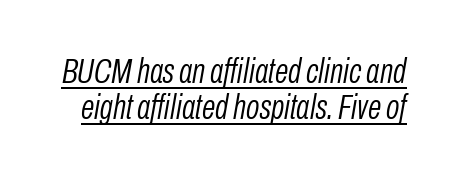
{"italic": "yes", "lean": "right", "slant_degrees": 10, "bold": "no", "weight": "light", "width": "condensed", "stroke_contrast": "low", "x_height": "medium", "monospaced": "no", "underline": "yes", "line_spacing": "tight", "line_spacing_ratio": 1.04, "letter_spacing": "normal", "letter_spacing_em": 0.0, "glyph_px": 35}
